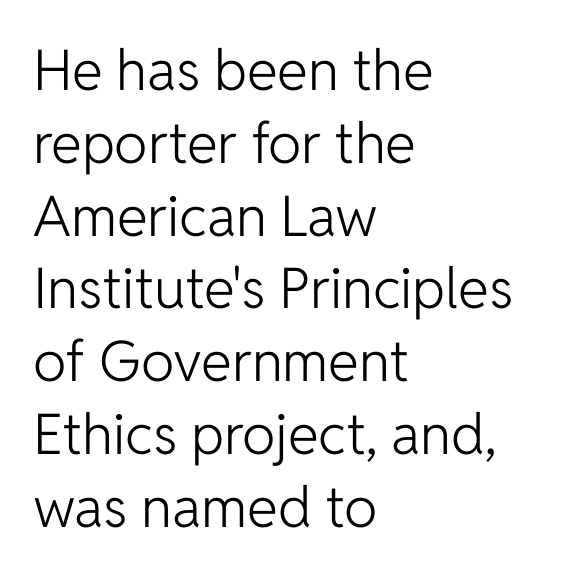
Stroke thickness stays within the range of a standard reading face or lighter. Italic: no, the glyphs are upright roman. You could not count columns in this text — the font is proportionally spaced. The words here are not underlined.
